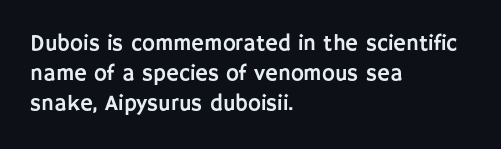
Q: Is the text italic (slanted)? A: No, it is upright.
Q: Is the text underlined? A: No.
Q: How is the paragraph aligned? A: Left-aligned.
Q: Is the spacing between letters normal or unusually wide? A: Normal.
Q: Is the spacing between lines tight, normal or loose? A: Normal.
